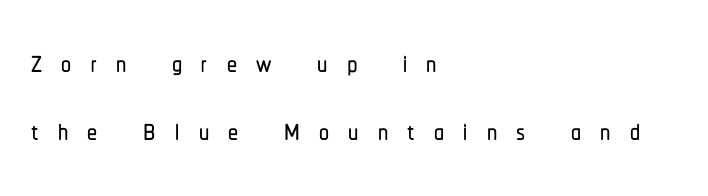
The image shows 40 px condensed sans-serif type, upright; set left-aligned, normal line spacing (1.7x), unusually wide letter spacing (+0.48 em), not underlined; low stroke contrast and a medium x-height.
